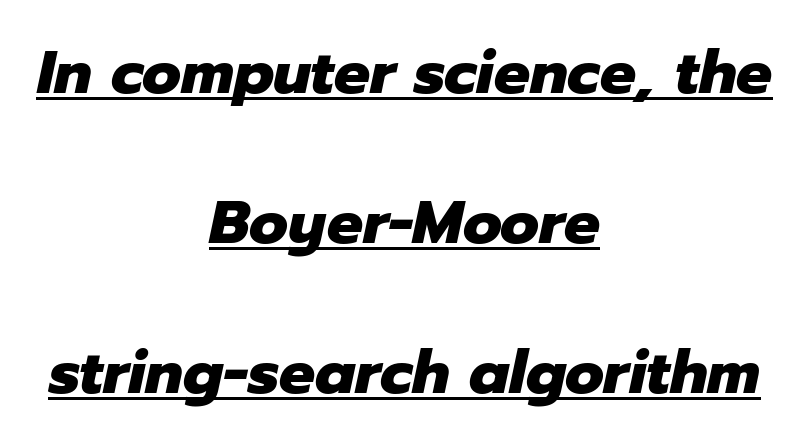
{"italic": "yes", "lean": "right", "slant_degrees": 12, "bold": "yes", "weight": "heavy", "width": "normal", "stroke_contrast": "low", "x_height": "medium", "monospaced": "no", "underline": "yes", "align": "center", "line_spacing": "loose", "line_spacing_ratio": 2.5, "letter_spacing": "normal", "letter_spacing_em": 0.0, "glyph_px": 60}
